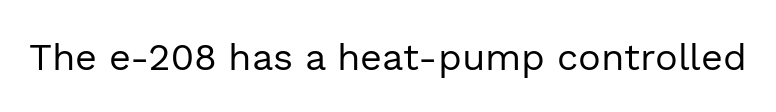
The weight would be labelled regular, book, light, or lighter still. The axis of the letterforms is exactly vertical. Only glyphs here, with clear space below each row. You could not count columns in this text — the font is proportionally spaced. In terms of letterspacing, this is plain default setting. Are there feet on the stems? There aren't — it's a sans.
